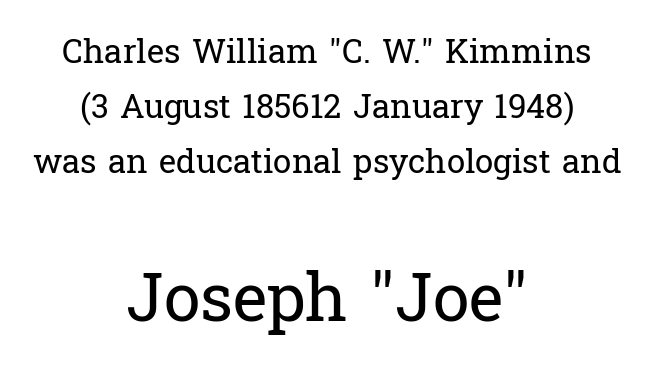
The space directly below the letters is spotless. A quiet, ordinary-to-light weight characterises the typeface. This is roman type, the default non-slanted kind. A serif font was chosen for this passage. Neither beginnings nor endings align; midpoints do. Interline gaps are of average width in this sample.
